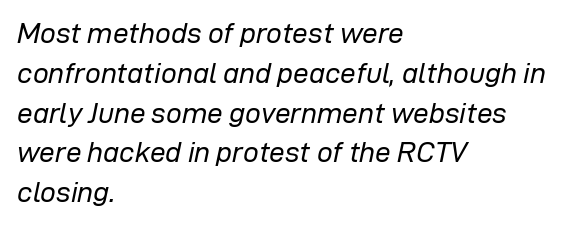
The face used here is proportionally spaced, like ordinary book or web type. The typesetter chose a ragged-right arrangement here. Nothing unusual about the tracking: characters are spaced as the font intends. The face used here has a pronounced slope to its letters. Line spacing here is normal. The typeface has the unassuming heft of standard copy or less.
